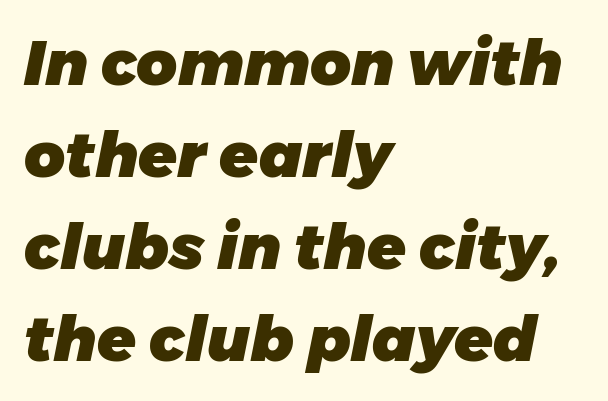
{"italic": "yes", "lean": "right", "slant_degrees": 11, "bold": "yes", "weight": "heavy", "width": "normal", "stroke_contrast": "low", "x_height": "medium", "monospaced": "no", "underline": "no", "align": "left", "line_spacing": "normal", "line_spacing_ratio": 1.46, "letter_spacing": "normal", "letter_spacing_em": 0.0, "glyph_px": 63}
